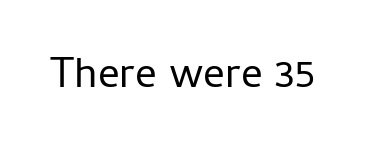
The glyphs in this specimen are sans serif. This is roman type, the default non-slanted kind. Stems and bowls with no extra thickness — not bold. Honestly, the letter spacing is just normal — you wouldn't notice it. The face used here is proportionally spaced, like ordinary book or web type.
